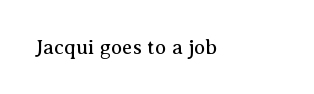
{"italic": "no", "bold": "no", "underline": "no", "align": "left", "letter_spacing": "normal", "letter_spacing_em": 0.0, "glyph_px": 21}
